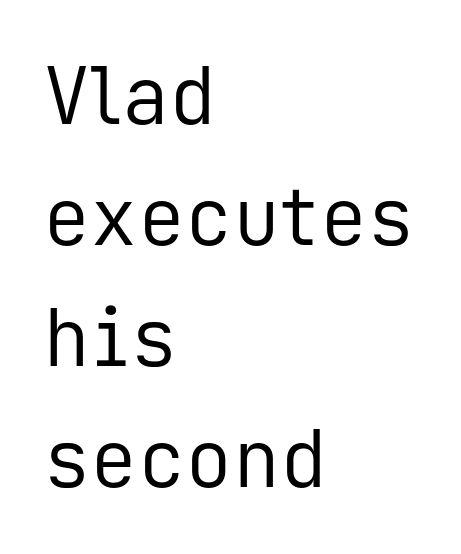
Descender tails drop into unmarked territory. Does extra space separate the letters? No, they use regular spacing. The passage shown is typeset with a sans-serif family. This sample keeps an unexceptional amount of space between lines. Posture: upright roman.
